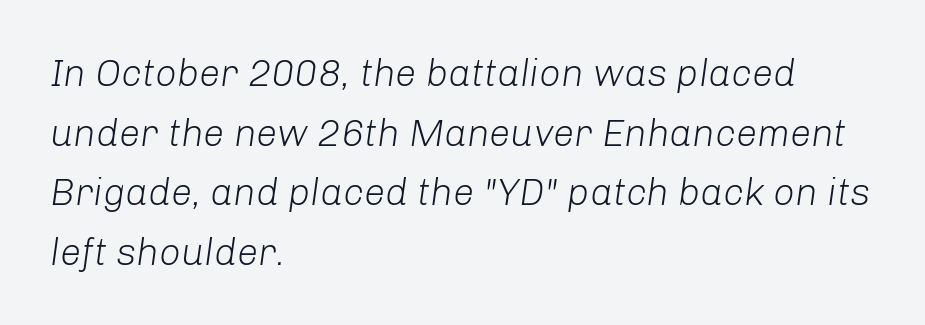
Q: Is the text bold? A: No.
Q: Is the text italic (slanted)? A: Yes, it leans right by about 8 degrees.
Q: Is the text underlined? A: No.
Q: How is the paragraph aligned? A: Left-aligned.
Q: Is the spacing between letters normal or unusually wide? A: Normal.
Q: Is the spacing between lines tight, normal or loose? A: Normal.
Q: Width (condensed, normal, or wide)? A: Normal.
Q: Stroke contrast? A: Low.
Q: x-height? A: Medium.
Q: Monospaced? A: No.
